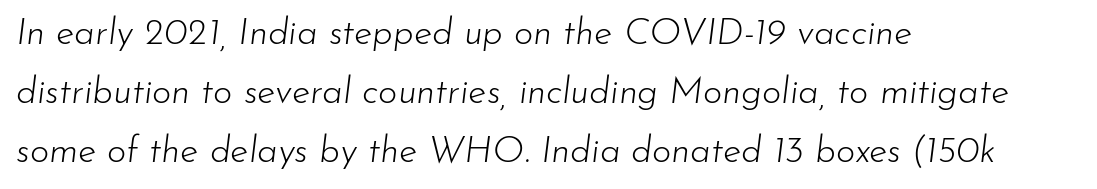
The image shows 37 px light type, italic (leaning right); set left-aligned, normal line spacing (1.6x), normal letter spacing, not underlined; low stroke contrast and a small x-height.
